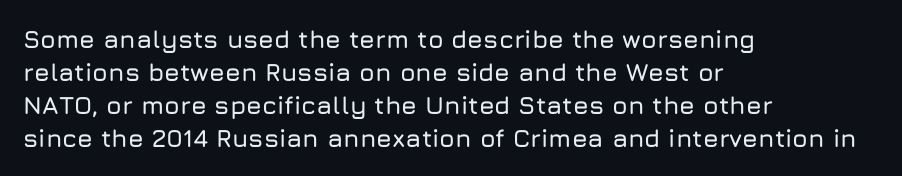
Q: Is the text italic (slanted)? A: No, it is upright.
Q: Is the text underlined? A: No.
Q: How is the paragraph aligned? A: Left-aligned.
Q: Is the spacing between letters normal or unusually wide? A: Normal.
Q: Is the spacing between lines tight, normal or loose? A: Normal.
